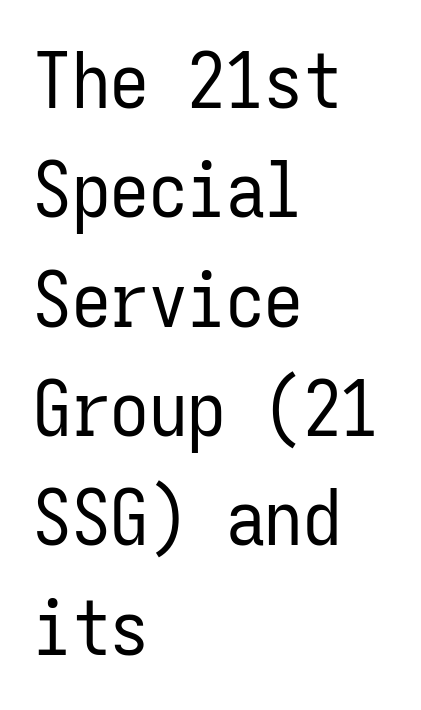
{"serif": "no", "italic": "no", "bold": "no", "weight": "regular", "width": "condensed", "stroke_contrast": "low", "x_height": "medium", "monospaced": "yes", "underline": "no", "align": "left", "line_spacing": "normal", "line_spacing_ratio": 1.42, "letter_spacing": "normal", "letter_spacing_em": 0.0, "glyph_px": 77}
